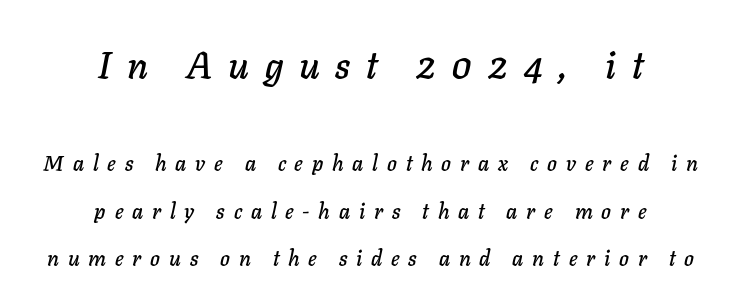
Q: Is the text italic (slanted)? A: Yes, it leans right by about 11 degrees.
Q: Is the text underlined? A: No.
Q: How is the paragraph aligned? A: Centered.
Q: Is the spacing between letters normal or unusually wide? A: Unusually wide.
Q: Is the spacing between lines tight, normal or loose? A: Loose.
Q: Which block of text is set in a larger size, the first (top) or the second (bottom)? A: The first (top) one.
Q: Width (condensed, normal, or wide)? A: Normal.
Q: Stroke contrast? A: Low.
Q: x-height? A: Medium.
Q: Monospaced? A: No.
